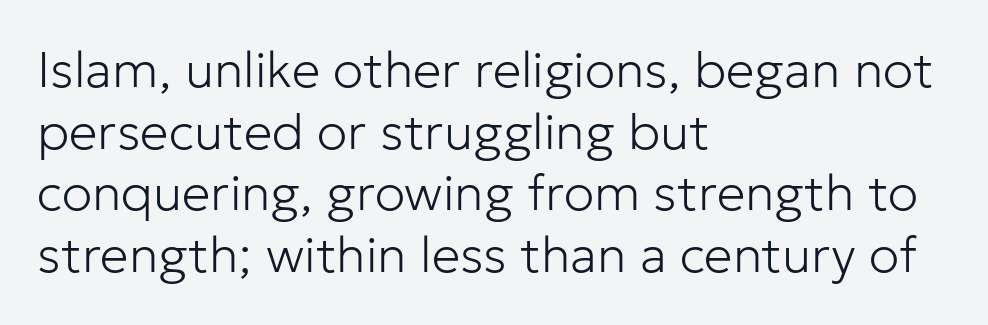
Q: Is the text bold? A: No.
Q: Is the text italic (slanted)? A: No, it is upright.
Q: Is the typeface a serif or a sans-serif typeface? A: Sans-serif.
Q: Is the text underlined? A: No.
Q: How is the paragraph aligned? A: Left-aligned.
Q: Is the spacing between letters normal or unusually wide? A: Normal.
Q: Width (condensed, normal, or wide)? A: Normal.
Q: Stroke contrast? A: Low.
Q: x-height? A: Medium.
Q: Monospaced? A: No.
